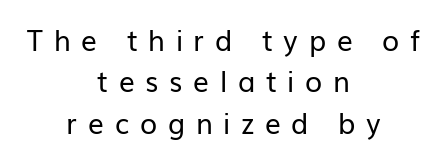
The image shows 28 px regular-weight sans-serif type, upright; set centered, normal line spacing (1.48x), unusually wide letter spacing (+0.38 em), not underlined; low stroke contrast and a medium x-height.
